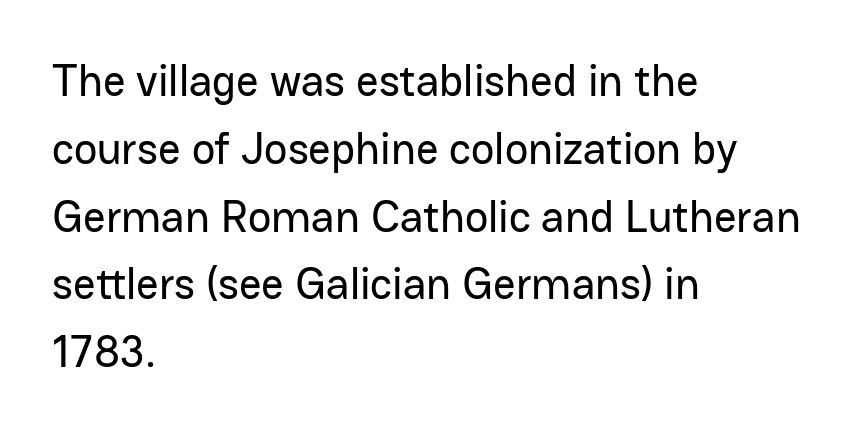
{"serif": "no", "italic": "no", "width": "normal", "stroke_contrast": "low", "x_height": "medium", "monospaced": "no", "underline": "no", "align": "left", "line_spacing": "normal", "line_spacing_ratio": 1.54, "letter_spacing": "normal", "letter_spacing_em": 0.0, "glyph_px": 44}
